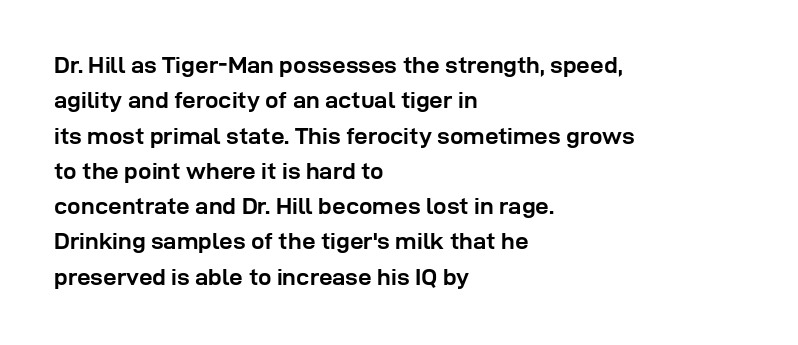
{"italic": "no", "bold": "yes", "underline": "no", "align": "left", "line_spacing": "normal", "line_spacing_ratio": 1.47, "letter_spacing": "normal", "letter_spacing_em": 0.0, "glyph_px": 24}
